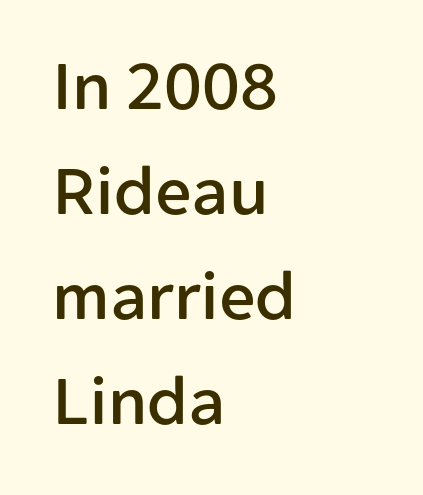
Posture: upright roman. In terms of letterspacing, this is plain default setting. The glyphs in this specimen are sans serif. Varying glyph widths throughout — classic text-font behaviour.
